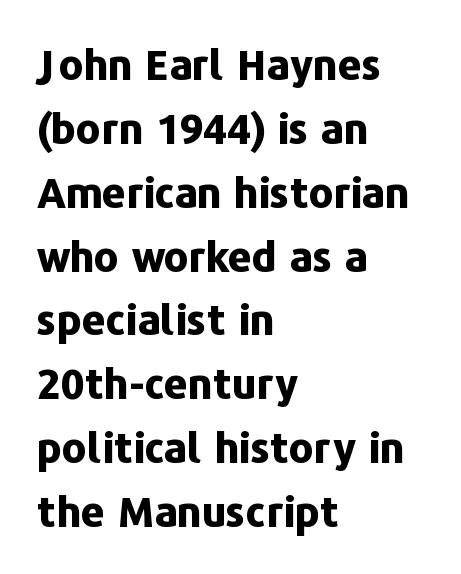
Does the type have serifs? No, each stem ends abruptly. The words here are not underlined. Line beginnings align vertically; line endings do not. These lines are rendered in a variable-pitch font.
